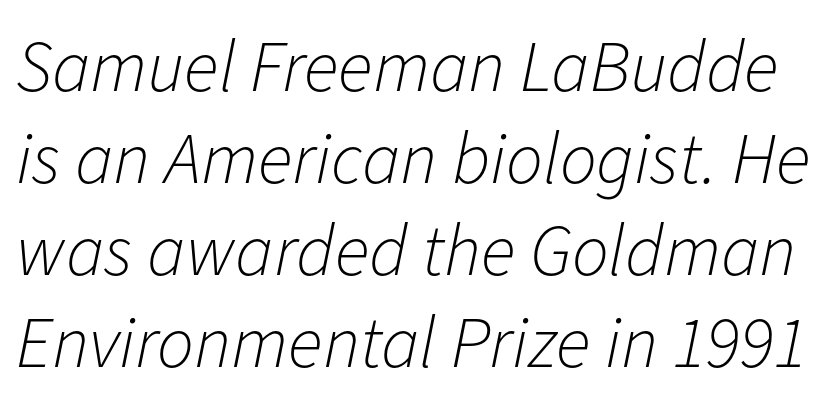
Q: Is the text bold? A: No.
Q: Is the text italic (slanted)? A: Yes, it leans right by about 11 degrees.
Q: Is the text underlined? A: No.
Q: Is the spacing between letters normal or unusually wide? A: Normal.
Q: Is the spacing between lines tight, normal or loose? A: Normal.
Q: Width (condensed, normal, or wide)? A: Normal.
Q: Stroke contrast? A: Low.
Q: x-height? A: Medium.
Q: Monospaced? A: No.
